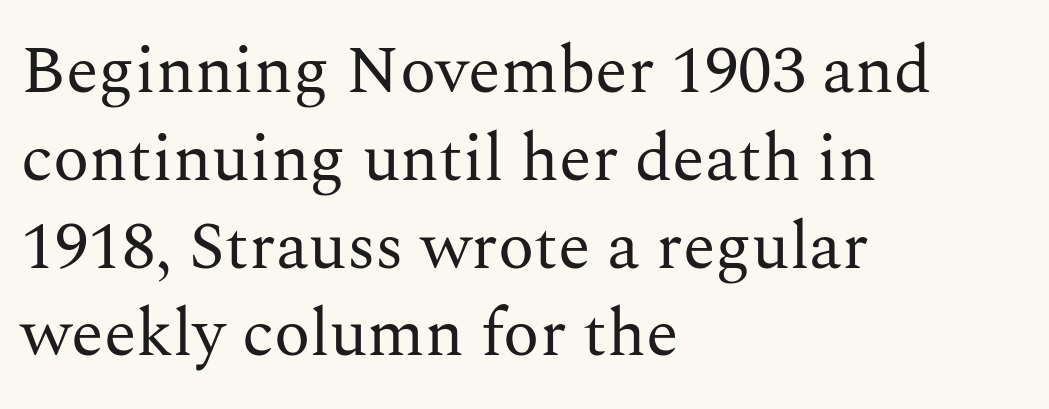
Letter spacing: default. Heft: none added — not bold. To sum up the face: it has serifs. Normally led — the rows are evenly, conventionally spaced. Tall strokes in this sample are plumb rather than angled. Descender tails drop into unmarked territory.
